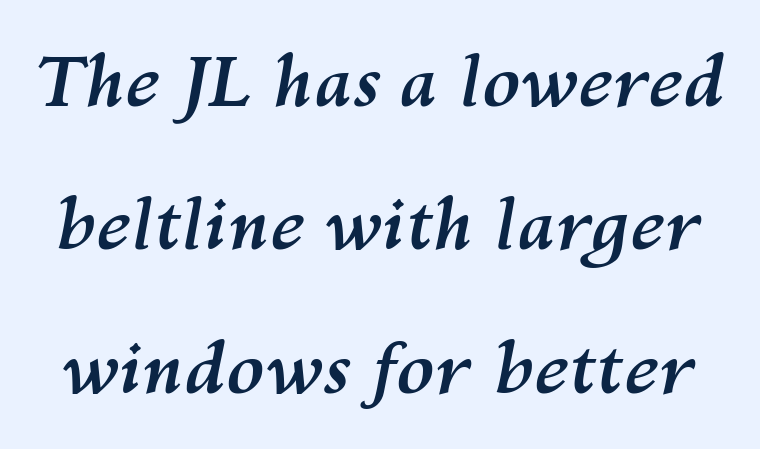
Q: Is the text bold? A: Yes.
Q: Is the text italic (slanted)? A: Yes, it leans right by about 10 degrees.
Q: Is the text underlined? A: No.
Q: Is the spacing between letters normal or unusually wide? A: Normal.
Q: Is the spacing between lines tight, normal or loose? A: Loose.
Q: Width (condensed, normal, or wide)? A: Normal.
Q: Stroke contrast? A: Medium.
Q: x-height? A: Medium.
Q: Monospaced? A: No.
